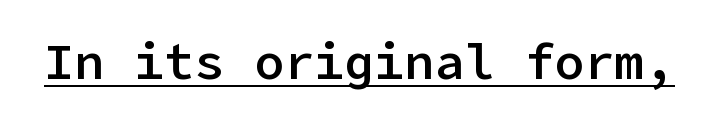
The image shows 50 px semibold sans-serif type, upright; set normal letter spacing, underlined; low stroke contrast and a medium x-height.
